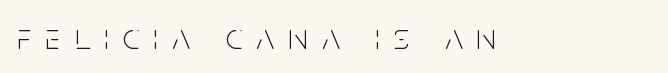
Between one letter and the next there's a generous, obvious gap. Clear beneath every line of the passage. This sample uses an upright cut, with every glyph sitting square on the baseline. Each letter keeps its own natural width here, so spacing adapts to shape.
